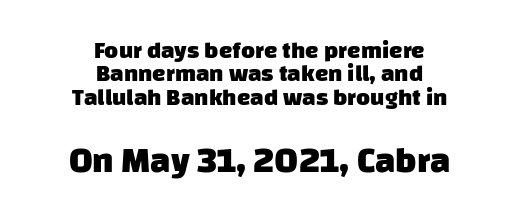
Small over large — that's the arrangement of the two blocks here. Varying glyph widths throughout — classic text-font behaviour. The typeface chosen for these lines omits serifs. Caption: standard tracking, unaltered. Alignment: centered.
